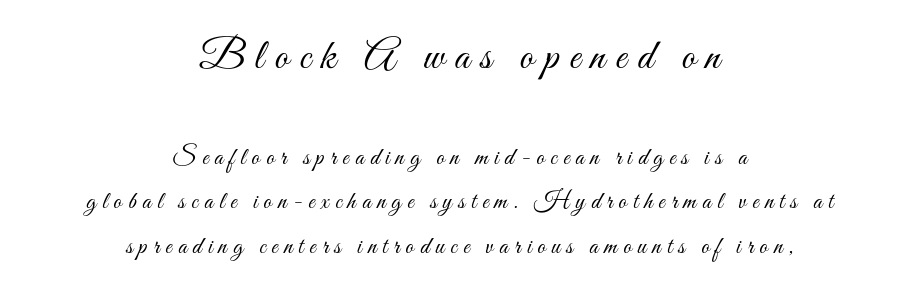
Q: Is the text bold? A: No.
Q: Is the text italic (slanted)? A: Yes.
Q: Is the text underlined? A: No.
Q: How is the paragraph aligned? A: Centered.
Q: Is the spacing between letters normal or unusually wide? A: Unusually wide.
Q: Which block of text is set in a larger size, the first (top) or the second (bottom)? A: The first (top) one.
Q: Width (condensed, normal, or wide)? A: Condensed.
Q: Stroke contrast? A: Medium.
Q: x-height? A: Small.
Q: Monospaced? A: No.
